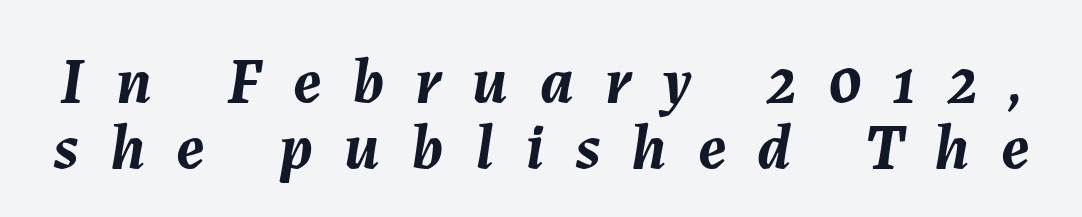
Q: Is the text bold? A: Yes.
Q: Is the text italic (slanted)? A: Yes, it leans right by about 7 degrees.
Q: Is the text underlined? A: No.
Q: Is the spacing between letters normal or unusually wide? A: Unusually wide.
Q: Is the spacing between lines tight, normal or loose? A: Tight.
Q: Width (condensed, normal, or wide)? A: Normal.
Q: Stroke contrast? A: Medium.
Q: x-height? A: Medium.
Q: Monospaced? A: No.
